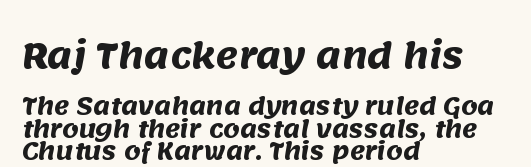
{"serif": "no", "bold": "yes", "weight": "heavy", "width": "normal", "stroke_contrast": "medium", "x_height": "large", "monospaced": "no", "underline": "no", "align": "left", "line_spacing": "tight", "line_spacing_ratio": 0.99, "letter_spacing": "normal", "letter_spacing_em": 0.0, "larger_block": "first", "size_ratio": 1.48, "glyph_px": 34}
